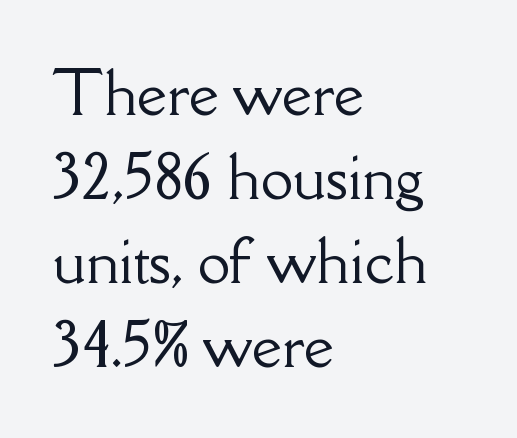
Q: Is the text italic (slanted)? A: No, it is upright.
Q: Is the typeface a serif or a sans-serif typeface? A: Serif.
Q: Is the text underlined? A: No.
Q: How is the paragraph aligned? A: Left-aligned.
Q: Is the spacing between letters normal or unusually wide? A: Normal.
Q: Is the spacing between lines tight, normal or loose? A: Normal.
Q: Width (condensed, normal, or wide)? A: Normal.
Q: Stroke contrast? A: Low.
Q: x-height? A: Small.
Q: Monospaced? A: No.
